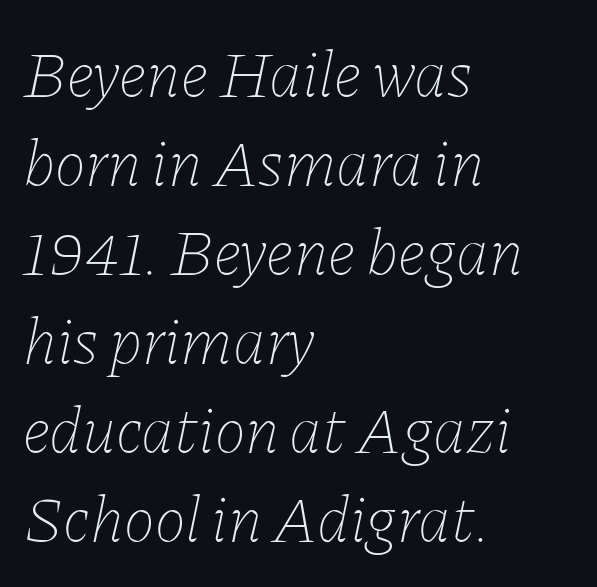
The image shows 66 px thin type, italic (leaning right); set left-aligned, normal line spacing (1.35x), normal letter spacing, not underlined; low stroke contrast and a medium x-height.
